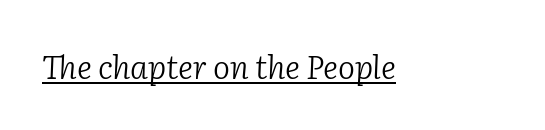
The image shows 32 px light serif type, italic (leaning right); set normal letter spacing, underlined; low stroke contrast and a medium x-height.
